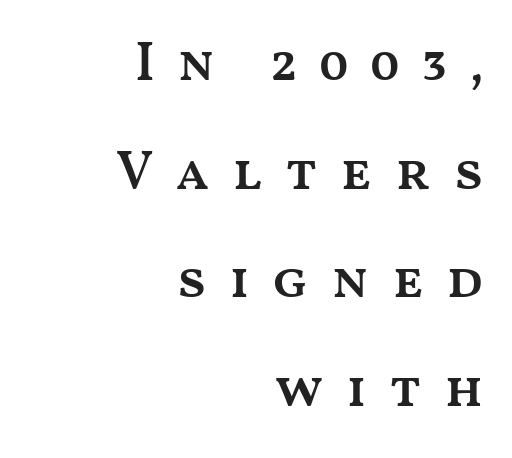
The image shows 54 px semibold, wide type, upright; set right-aligned, loose line spacing (2.01x), unusually wide letter spacing (+0.41 em), not underlined; medium stroke contrast and a medium x-height.
